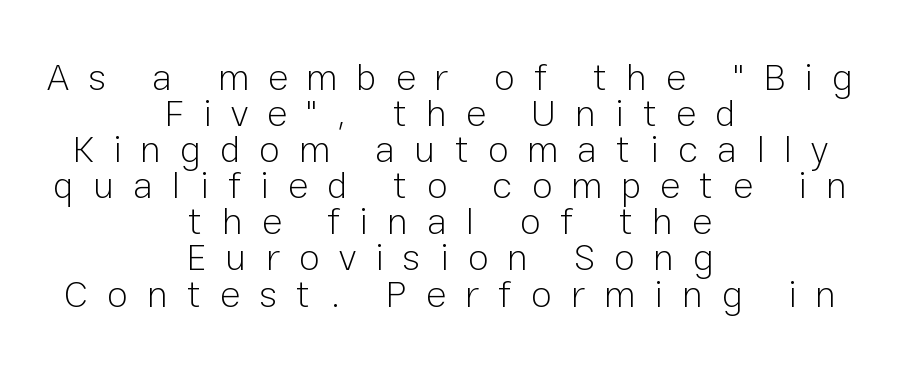
The image shows 38 px light sans-serif type, upright; set centered, tight line spacing (0.95x), unusually wide letter spacing (+0.5 em), not underlined; low stroke contrast and a medium x-height.
